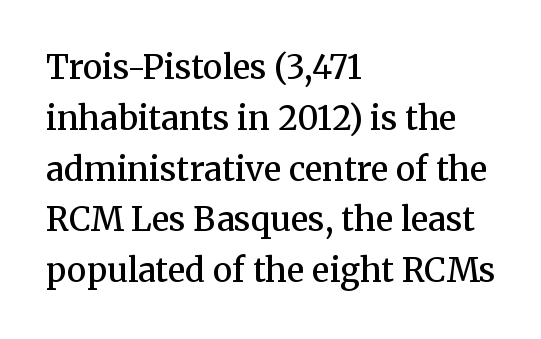
Q: Is the text bold? A: Semi-bold.
Q: Is the text italic (slanted)? A: No, it is upright.
Q: Is the typeface a serif or a sans-serif typeface? A: Serif.
Q: Is the text underlined? A: No.
Q: How is the paragraph aligned? A: Left-aligned.
Q: Is the spacing between letters normal or unusually wide? A: Normal.
Q: Is the spacing between lines tight, normal or loose? A: Normal.
Q: Width (condensed, normal, or wide)? A: Normal.
Q: Stroke contrast? A: Medium.
Q: x-height? A: Medium.
Q: Monospaced? A: No.
